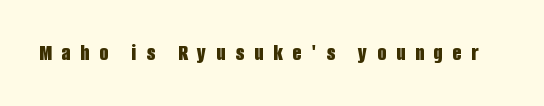
The image shows 23 px bold type, upright; set unusually wide letter spacing (+0.43 em), not underlined.
